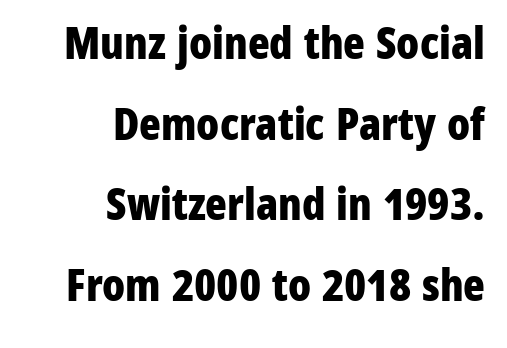
{"serif": "no", "italic": "no", "bold": "yes", "weight": "bold", "width": "condensed", "stroke_contrast": "low", "x_height": "medium", "monospaced": "no", "underline": "no", "align": "right", "line_spacing_ratio": 1.79, "letter_spacing": "normal", "letter_spacing_em": 0.0, "glyph_px": 45}
